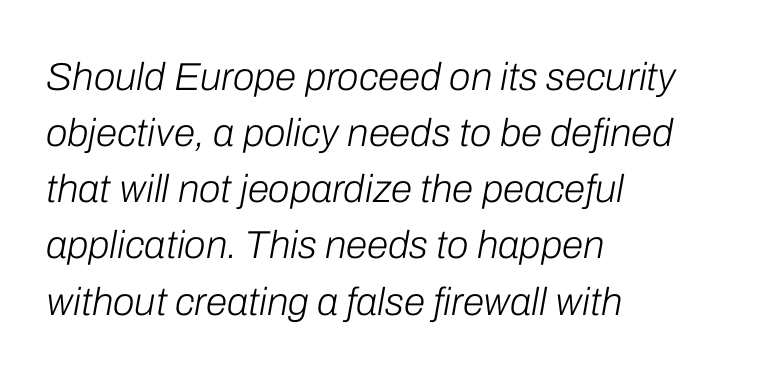
{"italic": "yes", "lean": "right", "slant_degrees": 10, "bold": "no", "weight": "light", "width": "normal", "stroke_contrast": "low", "x_height": "medium", "monospaced": "no", "underline": "no", "align": "left", "line_spacing": "normal", "line_spacing_ratio": 1.44, "letter_spacing": "normal", "letter_spacing_em": 0.0, "glyph_px": 39}
